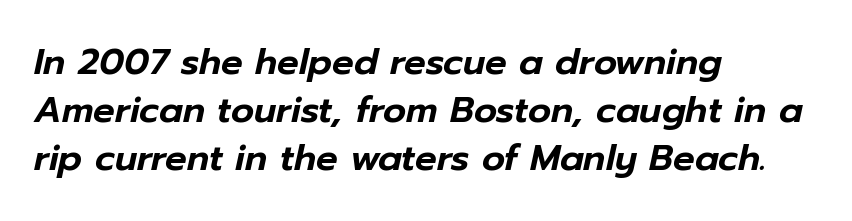
Q: Is the text italic (slanted)? A: Yes, it leans right by about 12 degrees.
Q: Is the text underlined? A: No.
Q: How is the paragraph aligned? A: Left-aligned.
Q: Is the spacing between letters normal or unusually wide? A: Normal.
Q: Is the spacing between lines tight, normal or loose? A: Normal.
Q: Width (condensed, normal, or wide)? A: Normal.
Q: Stroke contrast? A: Low.
Q: x-height? A: Medium.
Q: Monospaced? A: No.
